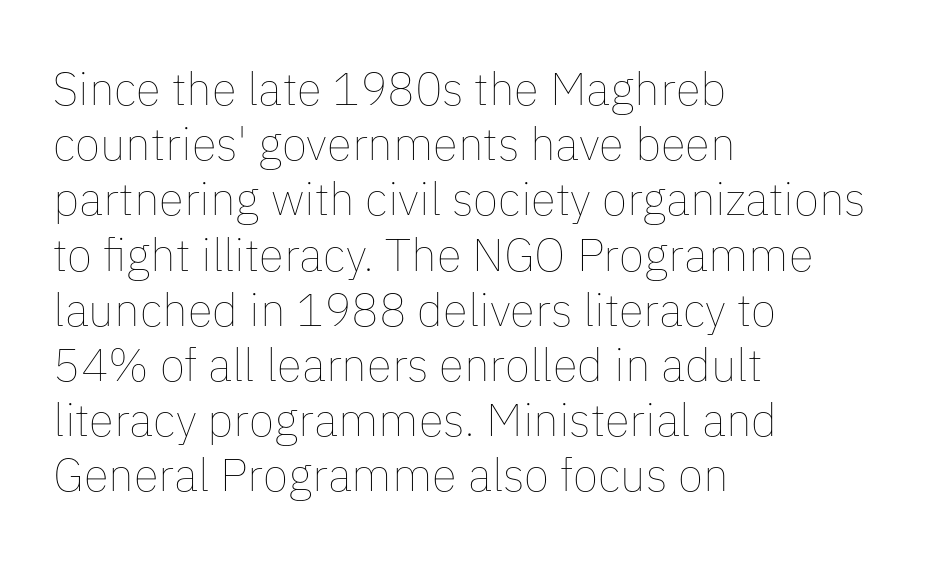
Q: Is the text bold? A: No.
Q: Is the text italic (slanted)? A: No, it is upright.
Q: Is the text underlined? A: No.
Q: How is the paragraph aligned? A: Left-aligned.
Q: Is the spacing between letters normal or unusually wide? A: Normal.
Q: Width (condensed, normal, or wide)? A: Normal.
Q: Stroke contrast? A: Low.
Q: x-height? A: Medium.
Q: Monospaced? A: No.
